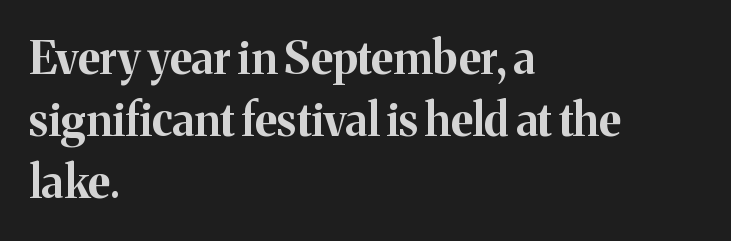
Q: Is the text bold? A: Yes.
Q: Is the text italic (slanted)? A: No, it is upright.
Q: Is the typeface a serif or a sans-serif typeface? A: Serif.
Q: Is the text underlined? A: No.
Q: How is the paragraph aligned? A: Left-aligned.
Q: Is the spacing between letters normal or unusually wide? A: Normal.
Q: Is the spacing between lines tight, normal or loose? A: Normal.
Q: Width (condensed, normal, or wide)? A: Normal.
Q: Stroke contrast? A: Medium.
Q: x-height? A: Medium.
Q: Monospaced? A: No.
